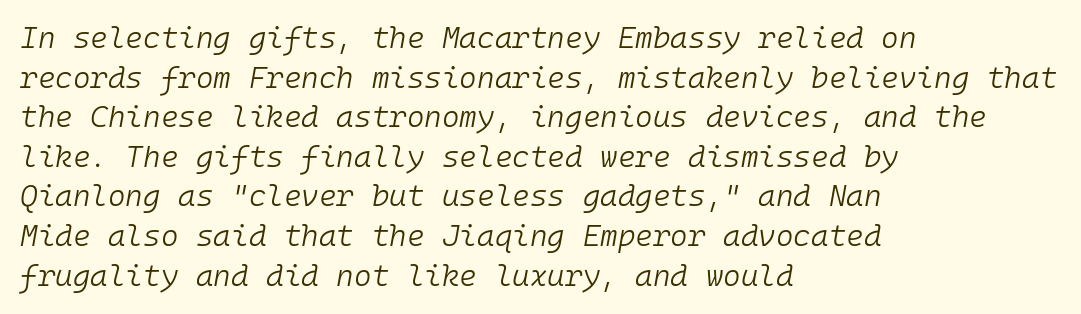
{"italic": "yes", "lean": "right", "slant_degrees": 10, "bold": "no", "weight": "light", "width": "normal", "stroke_contrast": "low", "x_height": "medium", "monospaced": "yes", "underline": "no", "align": "left", "line_spacing": "normal", "line_spacing_ratio": 1.32, "letter_spacing": "normal", "letter_spacing_em": 0.0, "glyph_px": 30}
